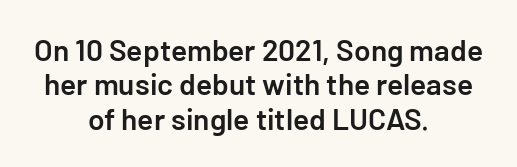
The type is set solid horizontally, with unmodified tracking. Compared with an ordinary text face, these strokes are moderately heavier — a semibold. Decoration check: the copy has no underline. Quick note: interline space is minimal. Caption: multi-line text, centered on the measure. Nope, no serifs anywhere on these letters.
